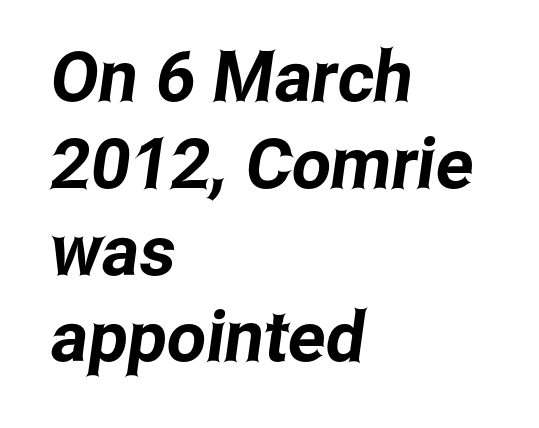
{"serif": "no", "width": "condensed", "stroke_contrast": "low", "x_height": "medium", "monospaced": "no", "underline": "no", "align": "left", "line_spacing_ratio": 1.24, "letter_spacing": "normal", "letter_spacing_em": 0.0, "glyph_px": 70}
